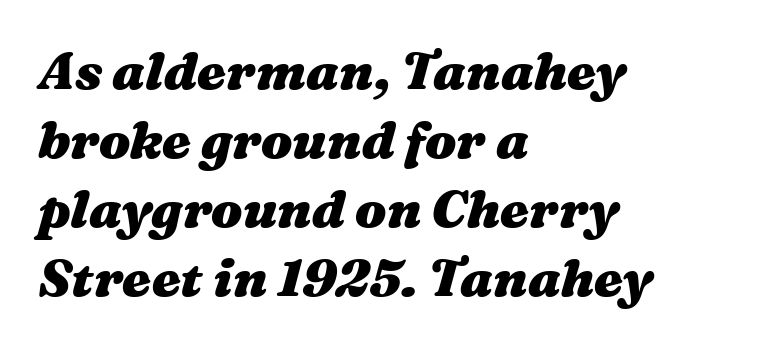
The image shows 52 px heavy, wide type, italic (leaning right); set left-aligned, normal line spacing (1.33x), normal letter spacing, not underlined; medium stroke contrast and a medium x-height.
